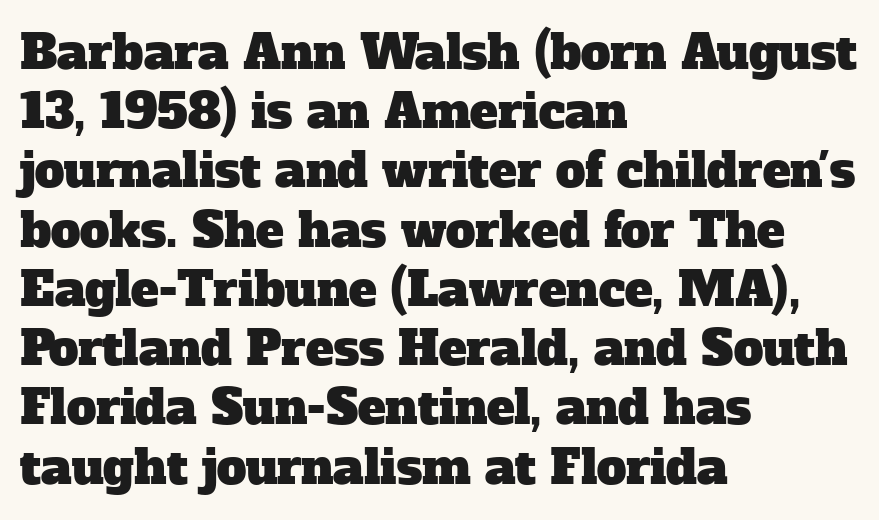
{"serif": "yes", "width": "normal", "stroke_contrast": "low", "x_height": "medium", "monospaced": "no", "underline": "no", "align": "left", "line_spacing": "normal", "line_spacing_ratio": 1.26, "letter_spacing": "normal", "letter_spacing_em": 0.0, "glyph_px": 47}
